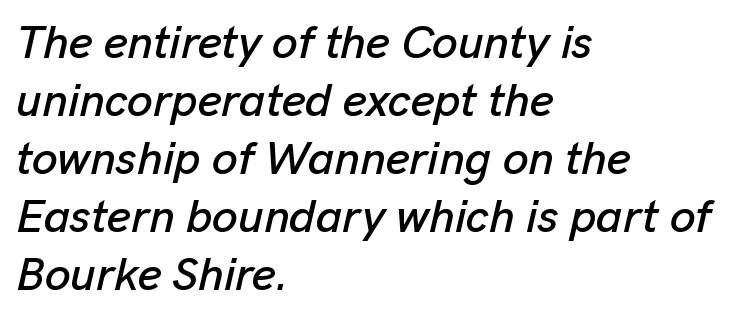
{"italic": "yes", "lean": "right", "slant_degrees": 13, "width": "normal", "stroke_contrast": "low", "x_height": "medium", "monospaced": "no", "underline": "no", "align": "left", "line_spacing": "normal", "line_spacing_ratio": 1.26, "letter_spacing": "normal", "letter_spacing_em": 0.0, "glyph_px": 46}
